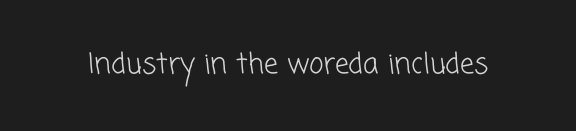
{"serif": "no", "bold": "no", "weight": "light", "width": "normal", "stroke_contrast": "low", "x_height": "medium", "monospaced": "no", "underline": "no", "letter_spacing": "normal", "letter_spacing_em": 0.0, "glyph_px": 28}
